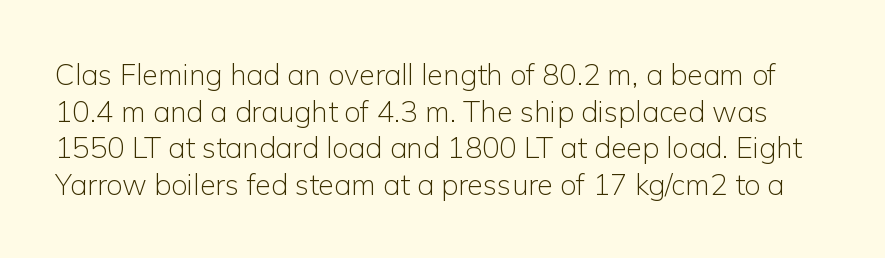
A typesetter would mark this as roman, not italic. In terms of leading, this rendering sits right in the middle. Serif or sans? Sans — the stroke terminals are bare. Has an underline been added? It has not. The letters sit at their default tracking, neither squeezed nor spread. Is this a fixed-width face? No — the glyphs have proportional, varying widths.
